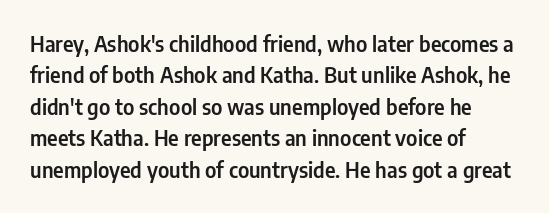
Q: Is the text italic (slanted)? A: No, it is upright.
Q: Is the text underlined? A: No.
Q: How is the paragraph aligned? A: Left-aligned.
Q: Is the spacing between letters normal or unusually wide? A: Normal.
Q: Is the spacing between lines tight, normal or loose? A: Normal.
